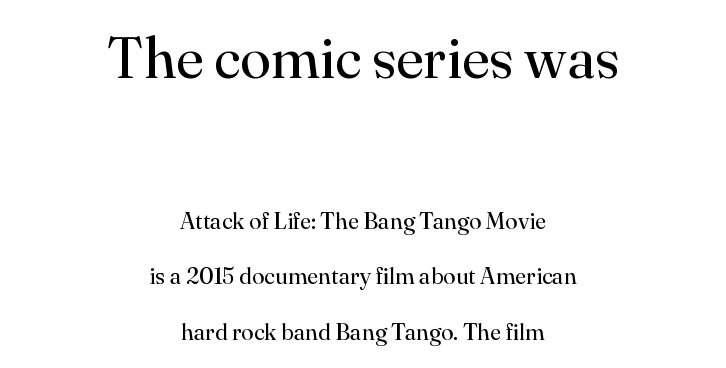
Q: Is the text bold? A: No.
Q: Is the text italic (slanted)? A: No, it is upright.
Q: Is the typeface a serif or a sans-serif typeface? A: Serif.
Q: Is the text underlined? A: No.
Q: How is the paragraph aligned? A: Centered.
Q: Is the spacing between letters normal or unusually wide? A: Normal.
Q: Is the spacing between lines tight, normal or loose? A: Loose.
Q: Which block of text is set in a larger size, the first (top) or the second (bottom)? A: The first (top) one.
Q: Width (condensed, normal, or wide)? A: Normal.
Q: Stroke contrast? A: High.
Q: x-height? A: Small.
Q: Monospaced? A: No.
